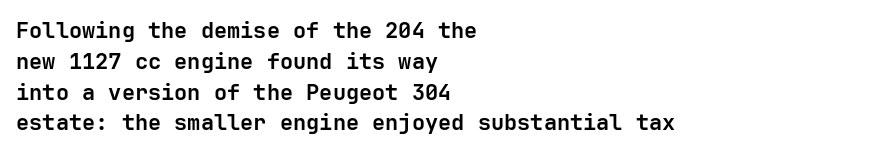
Q: Is the text bold? A: Yes.
Q: Is the text italic (slanted)? A: No, it is upright.
Q: Is the text underlined? A: No.
Q: How is the paragraph aligned? A: Left-aligned.
Q: Is the spacing between letters normal or unusually wide? A: Normal.
Q: Is the spacing between lines tight, normal or loose? A: Normal.
